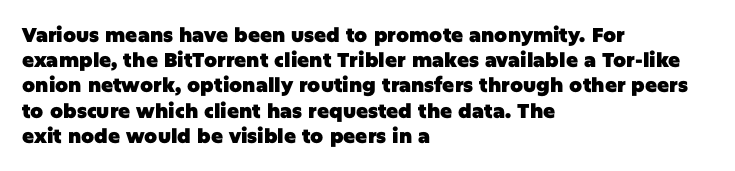
The space directly below the letters is spotless. This rendering uses left alignment, leaving the right contour irregular. The typography opts for an upright posture over an oblique one. Each word holds together tightly as a unit, with standard inter-letter gaps. Pretty heavy lettering here — definitely bold.
